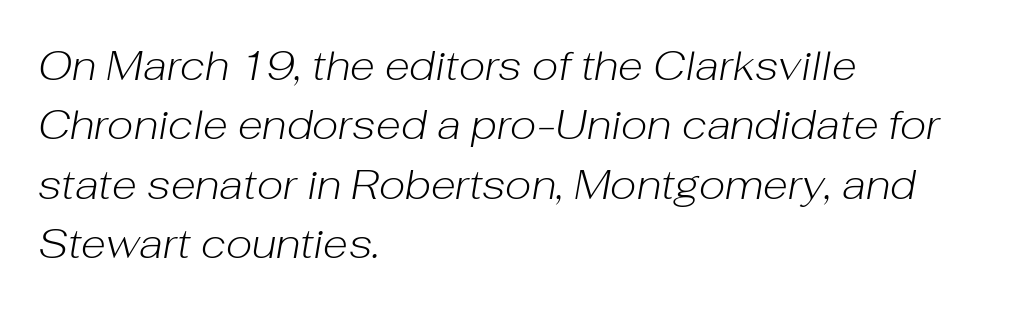
A typesetter would call this zero additional tracking. Do the characters align in a grid? No, the font is proportional. Every row of glyphs begins at an identical x-position on the left. Lines of text with bare space underneath. The letters look calm and open, with moderate or lighter stems.
